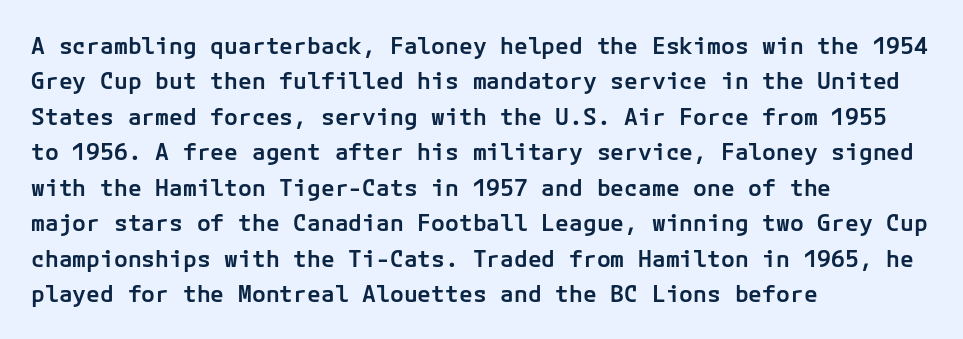
{"italic": "no", "bold": "semi", "underline": "no", "align": "left", "line_spacing": "normal", "line_spacing_ratio": 1.54, "letter_spacing": "normal", "letter_spacing_em": 0.0, "glyph_px": 23}
